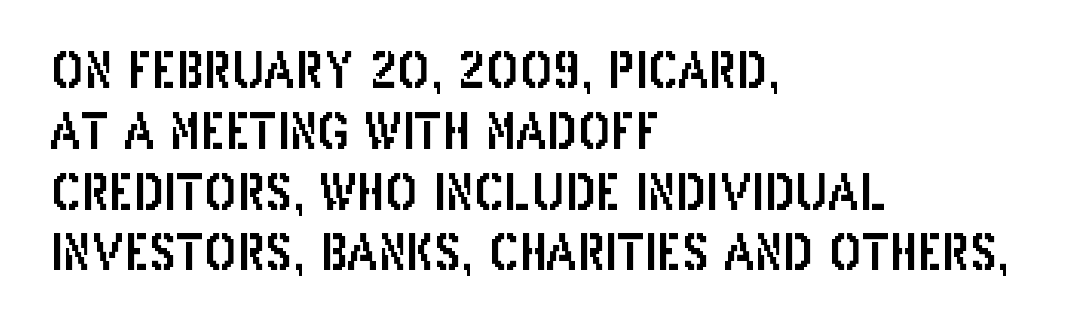
The paragraph has a hard left edge and a soft right edge. The letters advance in unequal steps, a hallmark of proportional type. The type sits square on the baseline with zero lean. Compared with typical body copy, the letter spacing here is the same. These lines are composed in type without serifs.
